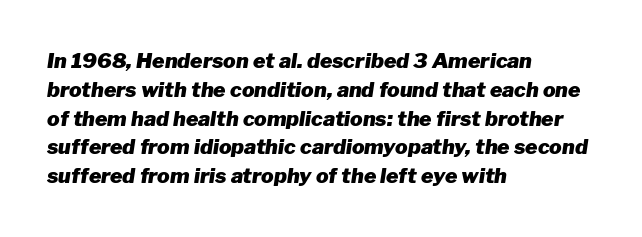
The image shows 21 px bold type, italic (leaning right); set left-aligned, normal line spacing (1.37x), normal letter spacing, not underlined.
